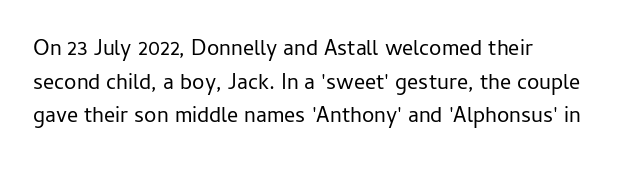
Q: Is the text bold? A: No.
Q: Is the text italic (slanted)? A: No, it is upright.
Q: Is the text underlined? A: No.
Q: How is the paragraph aligned? A: Left-aligned.
Q: Is the spacing between letters normal or unusually wide? A: Normal.
Q: Is the spacing between lines tight, normal or loose? A: Normal.
